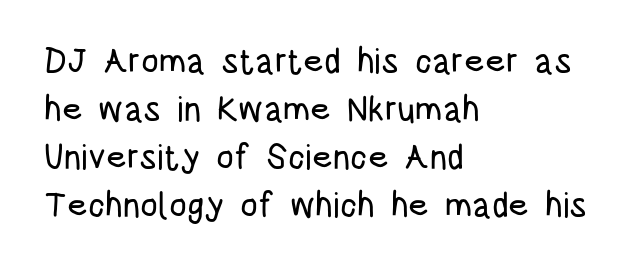
The image shows 35 px condensed sans-serif type, upright; set left-aligned, normal line spacing (1.37x), normal letter spacing, not underlined; low stroke contrast and a large x-height.
